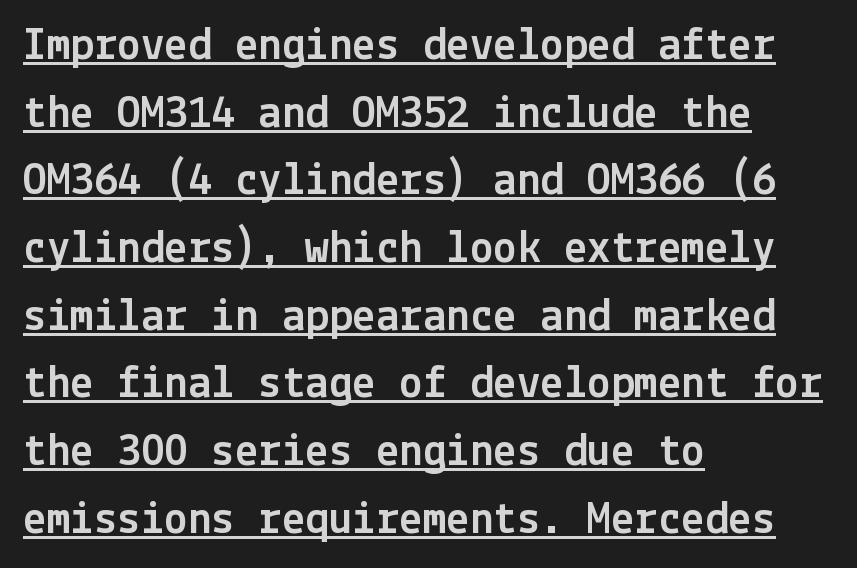
The image shows 47 px sans-serif type, upright; set left-aligned, normal line spacing (1.44x), normal letter spacing, underlined; a medium x-height.
